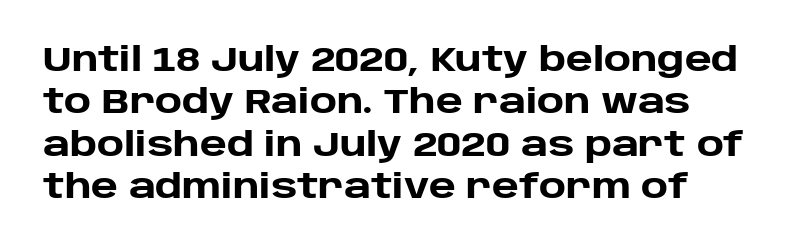
{"serif": "no", "italic": "no", "bold": "yes", "weight": "heavy", "width": "normal", "stroke_contrast": "low", "x_height": "large", "monospaced": "no", "underline": "no", "align": "left", "line_spacing": "normal", "line_spacing_ratio": 1.25, "letter_spacing": "normal", "letter_spacing_em": 0.0, "glyph_px": 34}
